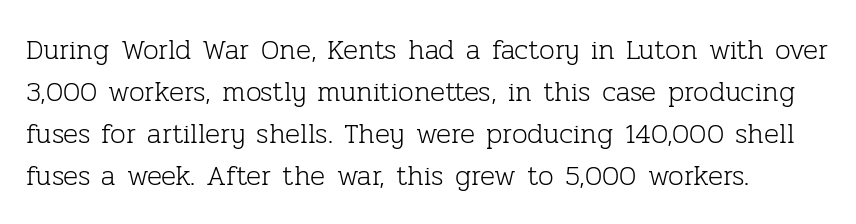
Stroke mass is kept to a normal reading level or below. The vertical gap from one line to the next is medium. The specimen omits any rule beneath the text block's lines. Line starts are locked; line ends wander. Unlike a clean sans, this face finishes its strokes with serifs.
